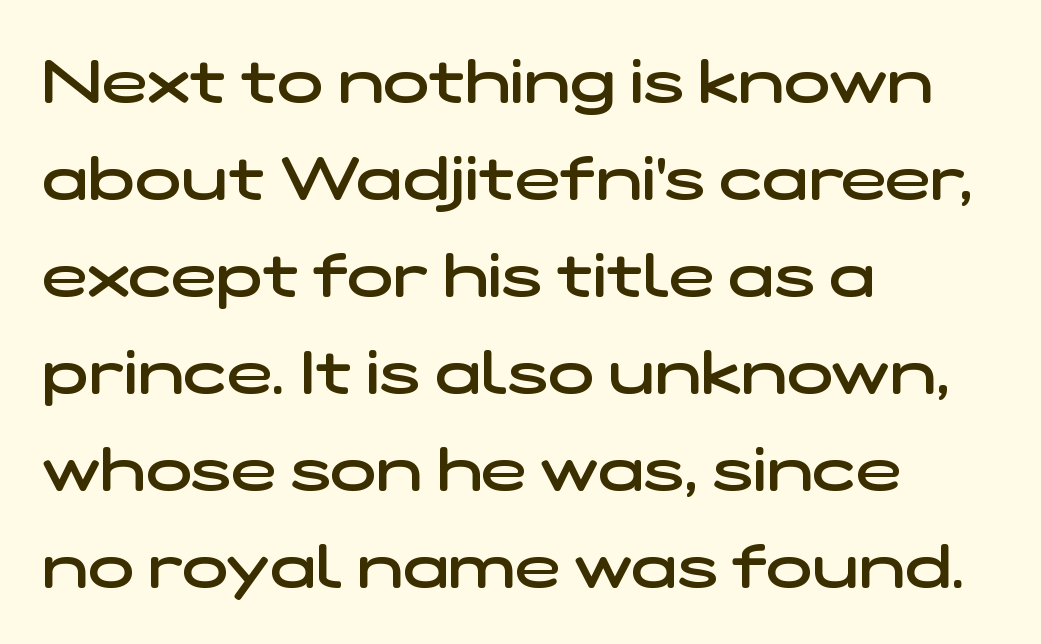
{"serif": "no", "bold": "semi", "weight": "semibold", "width": "wide", "stroke_contrast": "low", "x_height": "medium", "monospaced": "no", "underline": "no", "align": "left", "line_spacing": "normal", "line_spacing_ratio": 1.59, "letter_spacing": "normal", "letter_spacing_em": 0.0, "glyph_px": 61}
